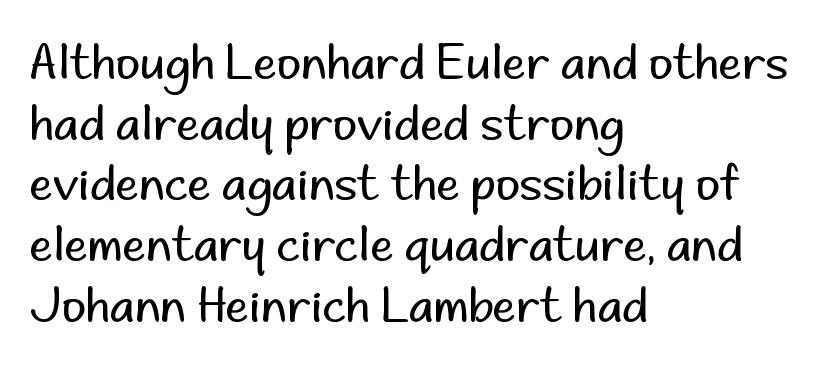
The rendering keeps characters at their native spacing. Reading down the block, your eye returns to a fixed left position each line. If you drew a line through each stem, it would be perfectly vertical. These lines are rendered in a variable-pitch font. Lines of text with bare space underneath. Stroke thickness stays within the range of a standard reading face or lighter.
